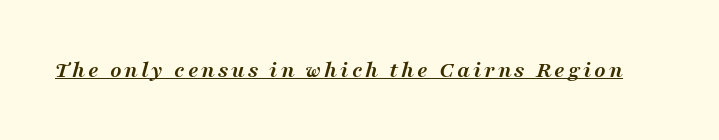
{"italic": "yes", "lean": "right", "slant_degrees": 16, "bold": "yes", "underline": "yes", "glyph_px": 24}
